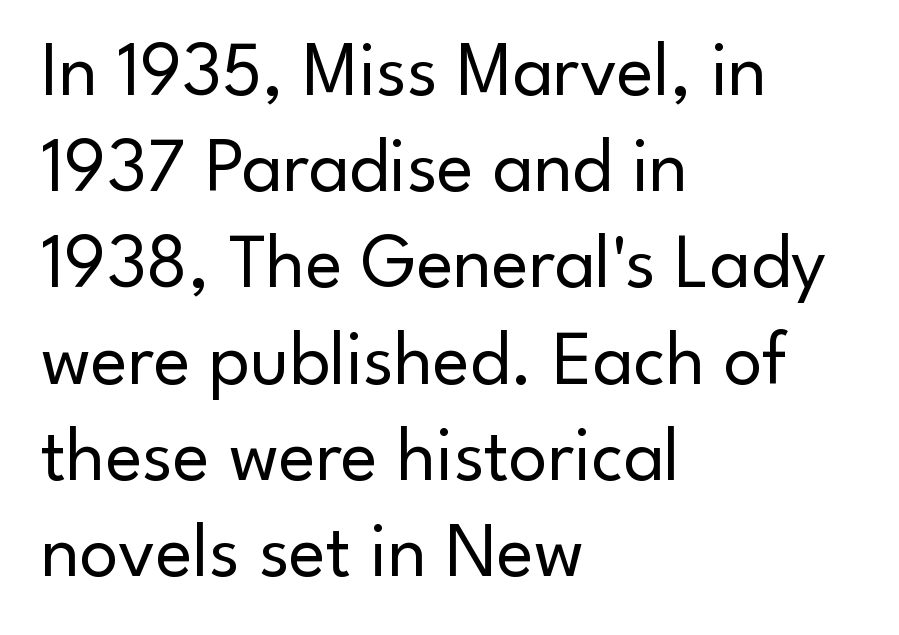
{"serif": "no", "italic": "no", "bold": "no", "weight": "regular", "width": "normal", "stroke_contrast": "low", "x_height": "small", "monospaced": "no", "underline": "no", "align": "left", "line_spacing": "normal", "line_spacing_ratio": 1.25, "letter_spacing": "normal", "letter_spacing_em": 0.0, "glyph_px": 77}
